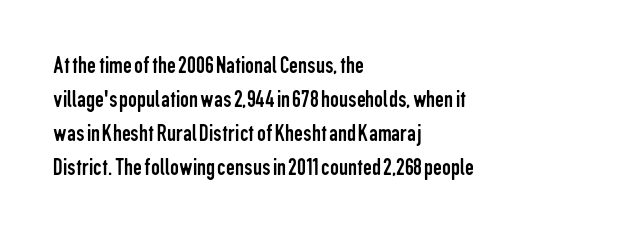
A normal amount of white space separates one row of letters from the next. Honestly, the letter spacing is just normal — you wouldn't notice it. The font's upright variant was chosen for this text. Is this a heavy cut? Hardly; it is regular or lighter. Caption: multi-line text, flush left, ragged right.
